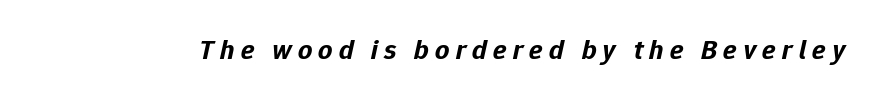
Italic: yes, the glyphs are oblique. Nobody drew a line under any word here. You'd pick this weight for a headline — it's a proper bold. Think of a printed novel: that variable character pitch is what you see here. The letterforms stand isolated, each surrounded by extra space.
